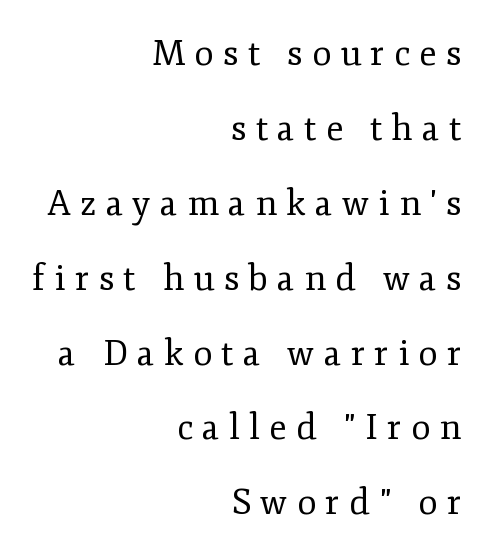
The image shows 35 px regular-weight serif type, upright; set right-aligned, loose line spacing (2.14x), unusually wide letter spacing (+0.27 em), not underlined; low stroke contrast and a small x-height.
